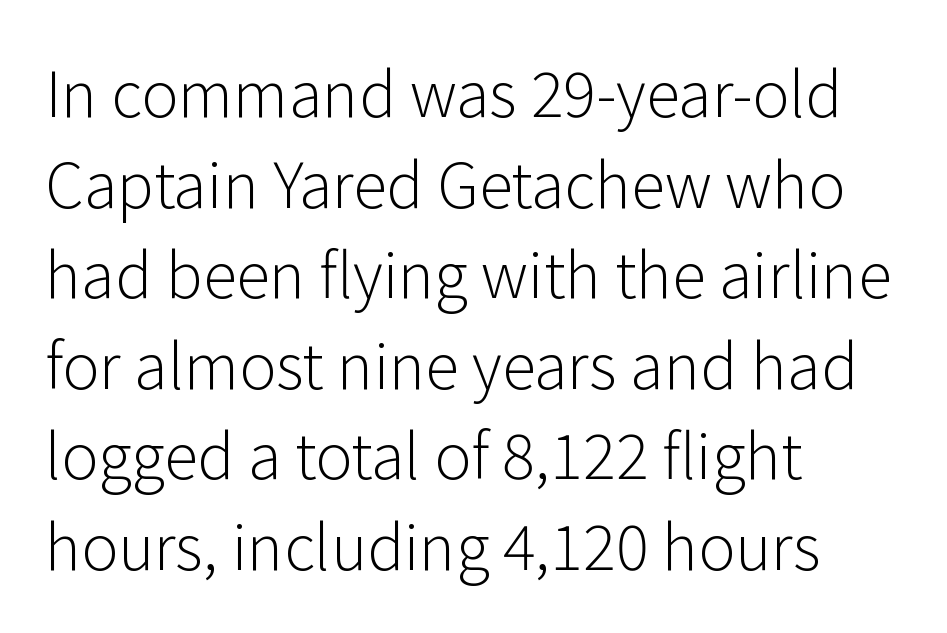
Q: Is the text bold? A: No.
Q: Is the text italic (slanted)? A: No, it is upright.
Q: Is the typeface a serif or a sans-serif typeface? A: Sans-serif.
Q: Is the text underlined? A: No.
Q: How is the paragraph aligned? A: Left-aligned.
Q: Is the spacing between letters normal or unusually wide? A: Normal.
Q: Is the spacing between lines tight, normal or loose? A: Normal.
Q: Width (condensed, normal, or wide)? A: Normal.
Q: Stroke contrast? A: Low.
Q: x-height? A: Medium.
Q: Monospaced? A: No.
